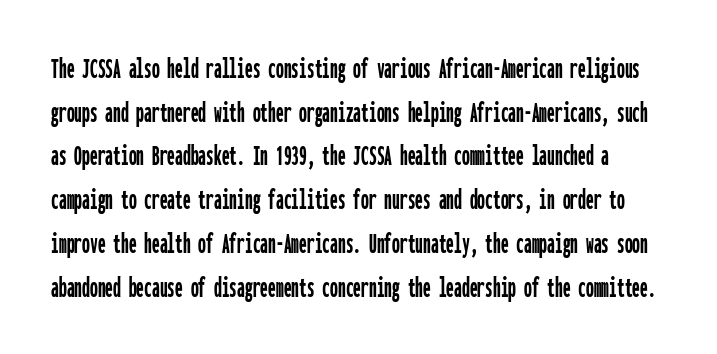
{"serif": "no", "italic": "no", "width": "condensed", "stroke_contrast": "low", "x_height": "medium", "monospaced": "yes", "underline": "no", "line_spacing": "normal", "line_spacing_ratio": 1.41, "letter_spacing": "normal", "letter_spacing_em": 0.0, "glyph_px": 31}
